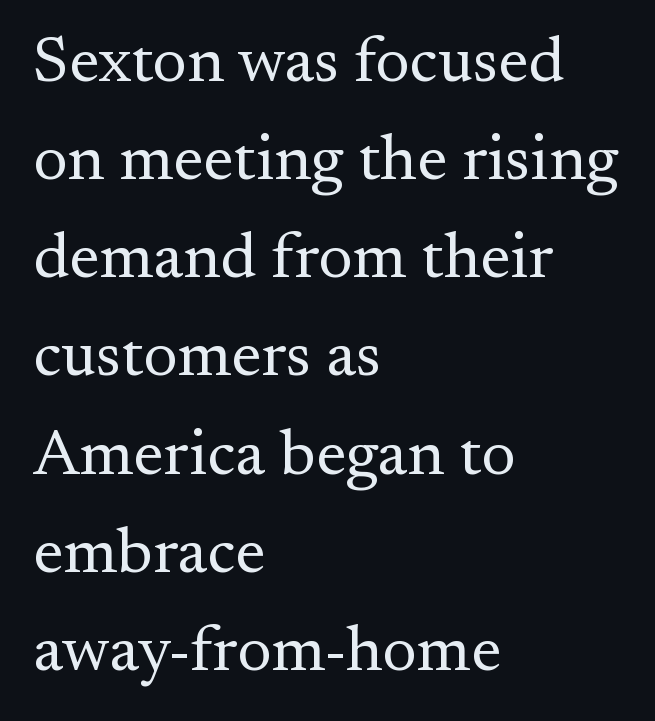
Q: Is the text bold? A: No.
Q: Is the text italic (slanted)? A: No, it is upright.
Q: Is the typeface a serif or a sans-serif typeface? A: Serif.
Q: Is the text underlined? A: No.
Q: How is the paragraph aligned? A: Left-aligned.
Q: Is the spacing between letters normal or unusually wide? A: Normal.
Q: Is the spacing between lines tight, normal or loose? A: Normal.
Q: Width (condensed, normal, or wide)? A: Normal.
Q: Stroke contrast? A: Medium.
Q: x-height? A: Small.
Q: Monospaced? A: No.
